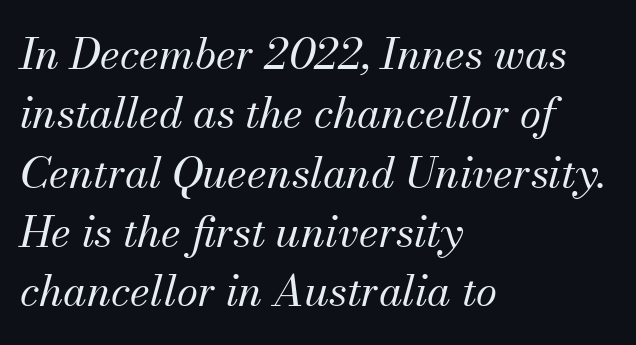
The typesetting does not lean heavy: it is not bold. Letter spacing: default. The passage shown leans; its letterforms are oblique. Is there much room between lines? A standard amount, neither cramped nor airy. A typesetter would call this proportional, since set widths differ per character. A student would call this left alignment; a typographer would say flush left, rag right.
